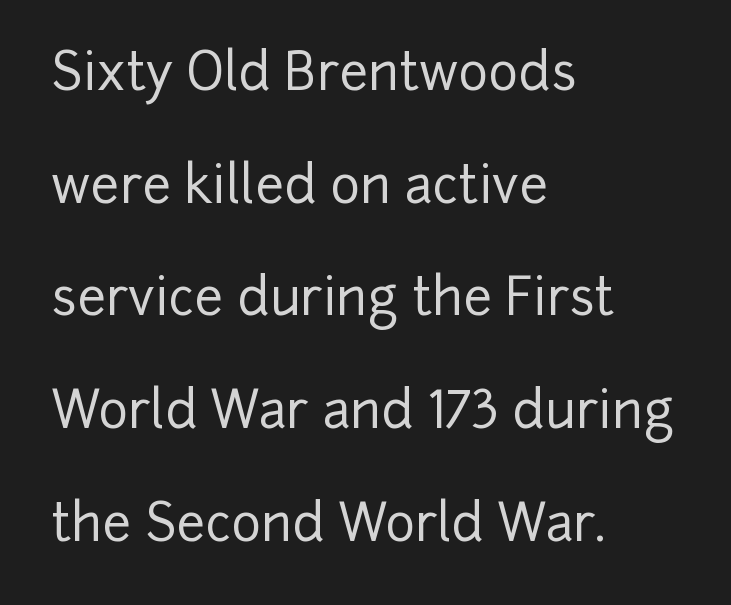
The image shows 51 px sans-serif type, upright; set left-aligned, loose line spacing (2.21x), normal letter spacing, not underlined; low stroke contrast and a medium x-height.
